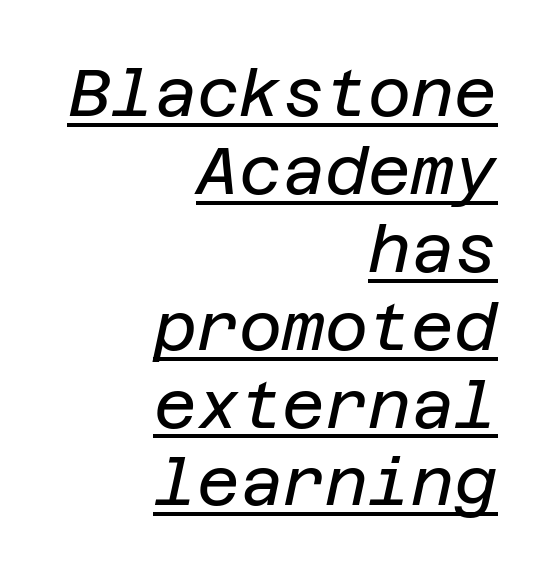
Q: Is the text bold? A: No.
Q: Is the text italic (slanted)? A: Yes, it leans right by about 12 degrees.
Q: Is the text underlined? A: Yes.
Q: How is the paragraph aligned? A: Right-aligned.
Q: Is the spacing between letters normal or unusually wide? A: Normal.
Q: Width (condensed, normal, or wide)? A: Normal.
Q: Stroke contrast? A: Low.
Q: x-height? A: Large.
